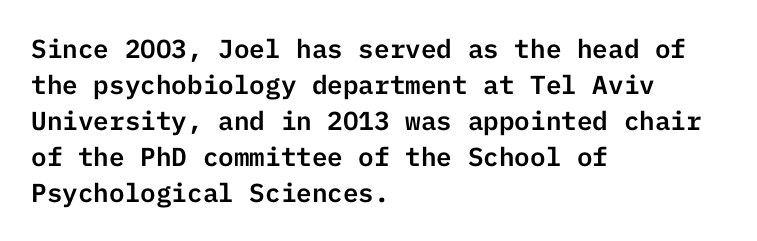
This is roman type, the default non-slanted kind. Standard letterfit; no display-style spreading of the glyphs. Evenly set lines give the paragraph a standard silhouette. The specimen omits any rule beneath the text block's lines. The paragraph shown leans on its left margin.
